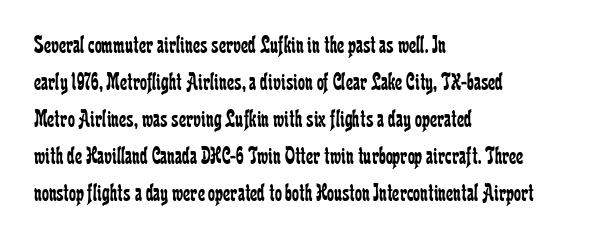
{"italic": "no", "bold": "no", "underline": "no", "align": "left", "line_spacing": "normal", "line_spacing_ratio": 1.48, "letter_spacing": "normal", "letter_spacing_em": 0.0, "glyph_px": 25}
